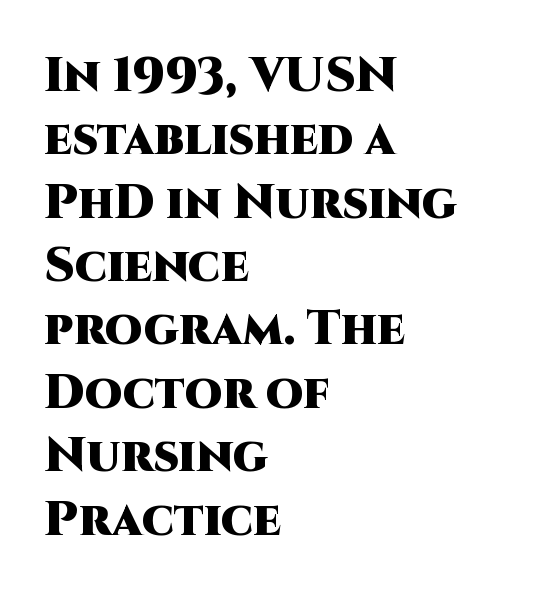
{"serif": "no", "italic": "no", "bold": "yes", "weight": "heavy", "width": "normal", "stroke_contrast": "high", "x_height": "large", "monospaced": "no", "underline": "no", "align": "left", "line_spacing": "normal", "line_spacing_ratio": 1.32, "letter_spacing": "normal", "letter_spacing_em": 0.0, "glyph_px": 48}
